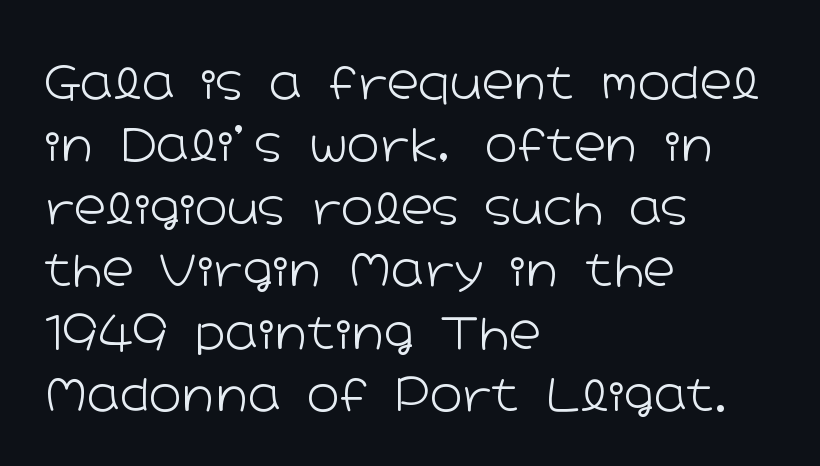
No extra ink here — the face is not bold. Grotesque or geometric, the face here clearly has no serifs. The rag falls on the right side of this text block. A clean baseline with only descenders dipping below it.
